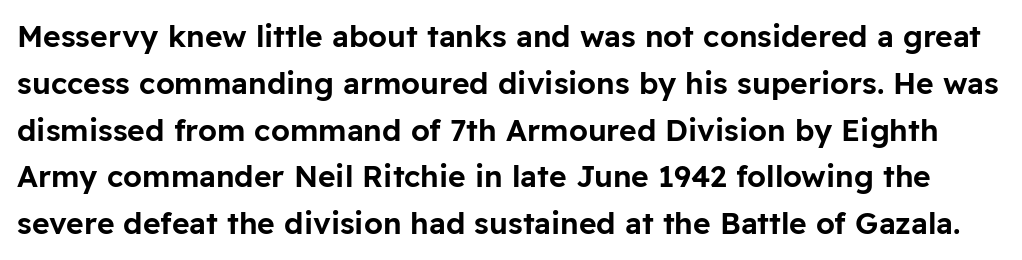
Q: Is the text italic (slanted)? A: No, it is upright.
Q: Is the typeface a serif or a sans-serif typeface? A: Sans-serif.
Q: Is the text underlined? A: No.
Q: Is the spacing between letters normal or unusually wide? A: Normal.
Q: Is the spacing between lines tight, normal or loose? A: Normal.
Q: Width (condensed, normal, or wide)? A: Normal.
Q: Stroke contrast? A: Low.
Q: x-height? A: Medium.
Q: Monospaced? A: No.
